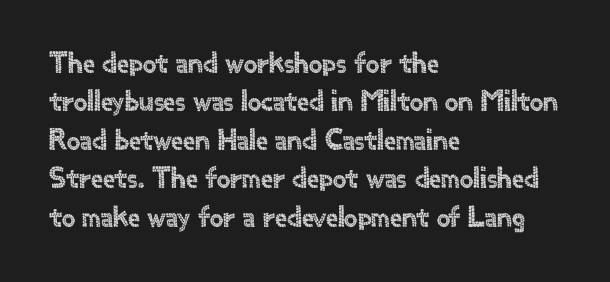
The setting favours the left margin, as ordinary paragraphs usually do. The space beneath each line is pristine and unruled. The face used here is a sans, in the tradition of grotesques and geometrics. What stands out about the letter spacing? Nothing — it is the standard amount. You could not count columns in this text — the font is proportionally spaced.
